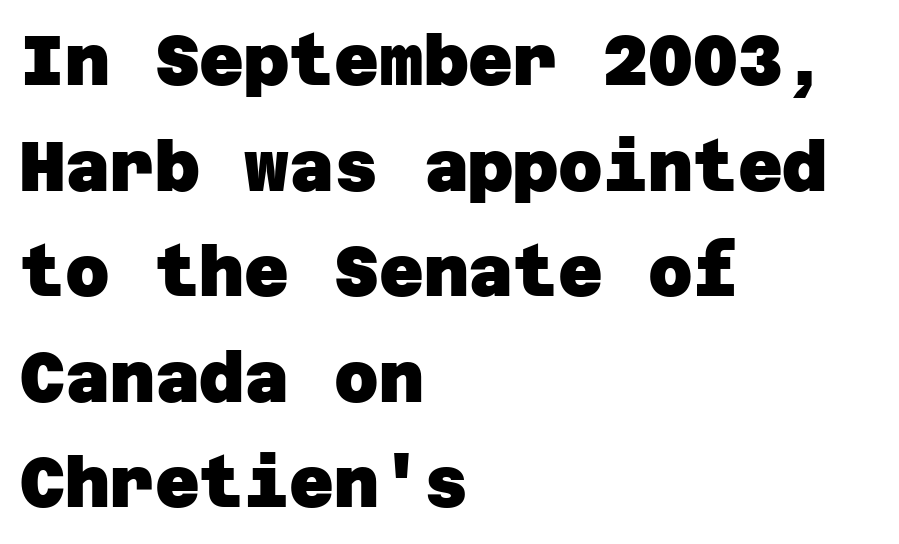
Lines of text with bare space underneath. Line beginnings align vertically; line endings do not. This block has exactly the height ordinary leading produces. The letters are bold, with thick, heavy strokes. Tracking value appears to be zero — textbook default spacing. Are there feet on the stems? There aren't — it's a sans.
